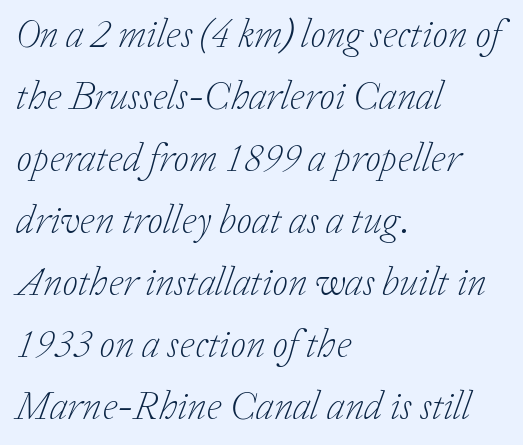
The image shows 40 px light serif type, italic (leaning right); set left-aligned, normal line spacing (1.55x), normal letter spacing, not underlined; low stroke contrast and a medium x-height.
